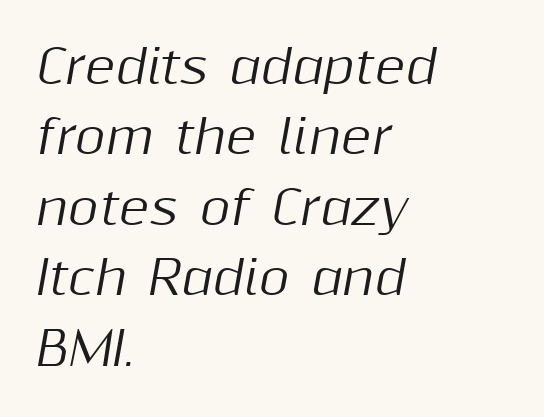
Varying glyph widths throughout — classic text-font behaviour. The lettering tilts uniformly, giving the passage an italic look. The foot of each line stays bare and open. Regular leading.
